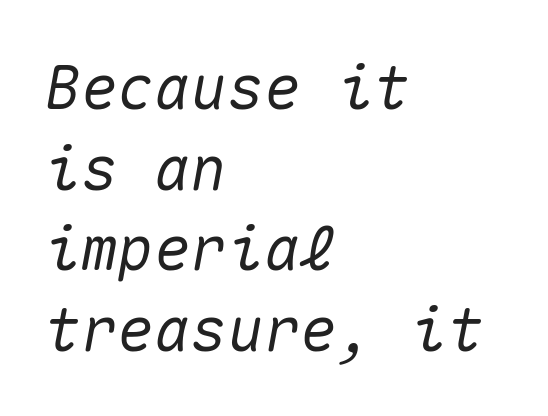
Q: Is the text italic (slanted)? A: Yes, it leans right by about 10 degrees.
Q: Is the text underlined? A: No.
Q: How is the paragraph aligned? A: Left-aligned.
Q: Is the spacing between letters normal or unusually wide? A: Normal.
Q: Is the spacing between lines tight, normal or loose? A: Normal.
Q: Width (condensed, normal, or wide)? A: Normal.
Q: Stroke contrast? A: Medium.
Q: x-height? A: Medium.
Q: Monospaced? A: Yes.
